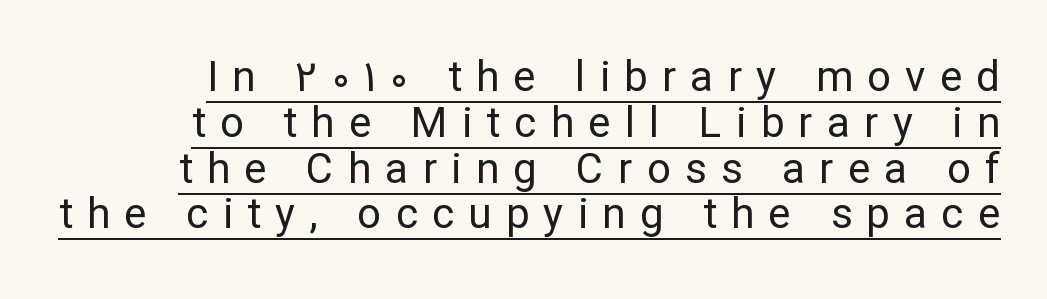
Q: Is the text bold? A: No.
Q: Is the text italic (slanted)? A: No, it is upright.
Q: Is the typeface a serif or a sans-serif typeface? A: Sans-serif.
Q: Is the text underlined? A: Yes.
Q: How is the paragraph aligned? A: Right-aligned.
Q: Is the spacing between letters normal or unusually wide? A: Unusually wide.
Q: Is the spacing between lines tight, normal or loose? A: Tight.
Q: Width (condensed, normal, or wide)? A: Normal.
Q: Stroke contrast? A: Low.
Q: x-height? A: Medium.
Q: Monospaced? A: No.
